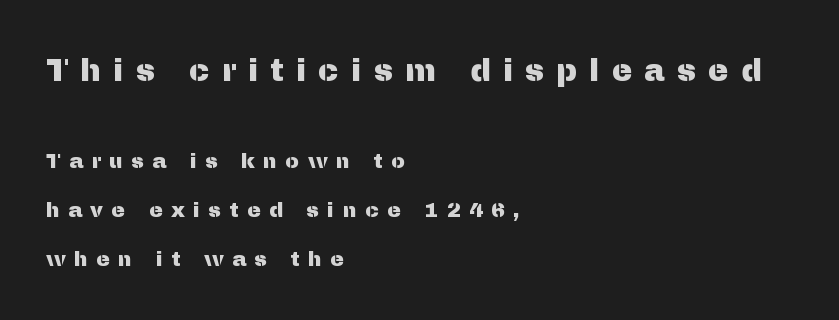
The image shows 31 px sans-serif type, upright; set left-aligned, loose line spacing (2.35x), unusually wide letter spacing (+0.39 em), not underlined; the first (top) block is 1.48x larger; medium stroke contrast and a medium x-height.
